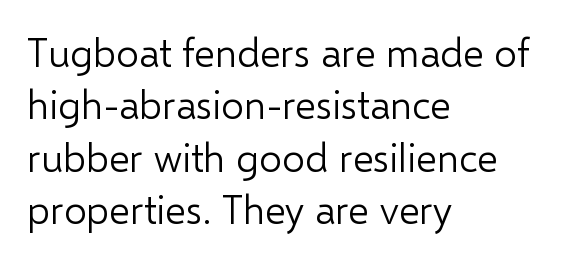
The image shows 40 px light sans-serif type, upright; set left-aligned, normal line spacing (1.31x), normal letter spacing, not underlined; low stroke contrast and a medium x-height.
